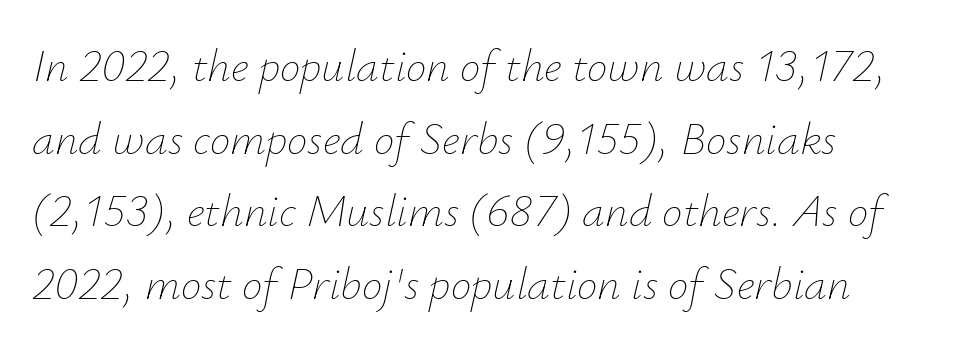
A typesetter would call this leading conventional body-copy spacing. Here the designer chose a conventional face with non-uniform glyph widths. Is this a heavy cut? Hardly; it is regular or lighter. A typesetter would mark this as italic. A typesetter would call this zero additional tracking. The gap between lines stays unmarked.
